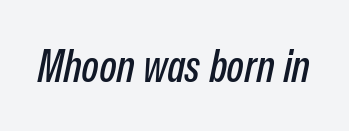
Do the characters align in a grid? No, the font is proportional. This is oblique type, the kind used for emphasis or titles. The type is set solid horizontally, with unmodified tracking. The passage shown is not underscored anywhere.
